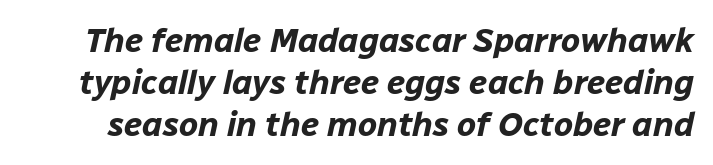
The image shows 34 px bold type, italic (leaning right); set line spacing 1.24x, normal letter spacing, not underlined; low stroke contrast and a medium x-height.
